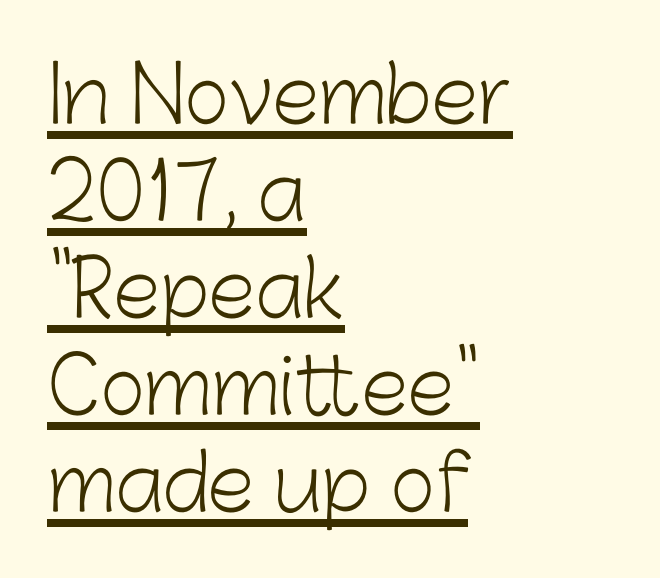
Q: Is the text bold? A: No.
Q: Is the text italic (slanted)? A: No, it is upright.
Q: Is the typeface a serif or a sans-serif typeface? A: Sans-serif.
Q: Is the text underlined? A: Yes.
Q: How is the paragraph aligned? A: Left-aligned.
Q: Is the spacing between letters normal or unusually wide? A: Normal.
Q: Is the spacing between lines tight, normal or loose? A: Normal.
Q: Width (condensed, normal, or wide)? A: Normal.
Q: Stroke contrast? A: Low.
Q: x-height? A: Medium.
Q: Monospaced? A: No.
